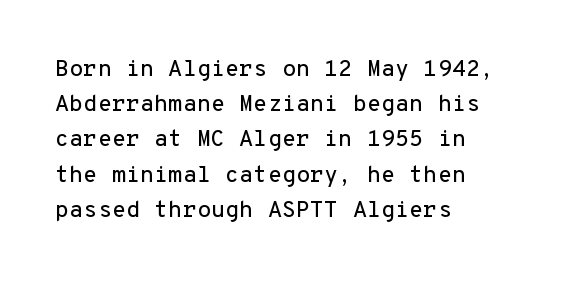
{"italic": "no", "underline": "no", "align": "left", "line_spacing": "normal", "line_spacing_ratio": 1.53, "letter_spacing": "normal", "letter_spacing_em": 0.0, "glyph_px": 23}
